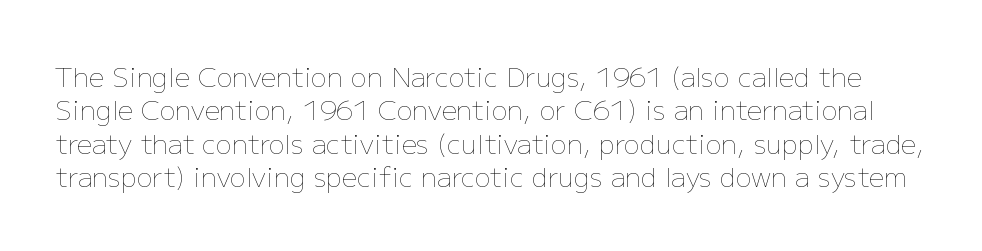
Upright lettering throughout. Default kerning and tracking; the words read as compact shapes. Descenders are the only things crossing below the line. No chunkiness to these letters — they're not bold.
